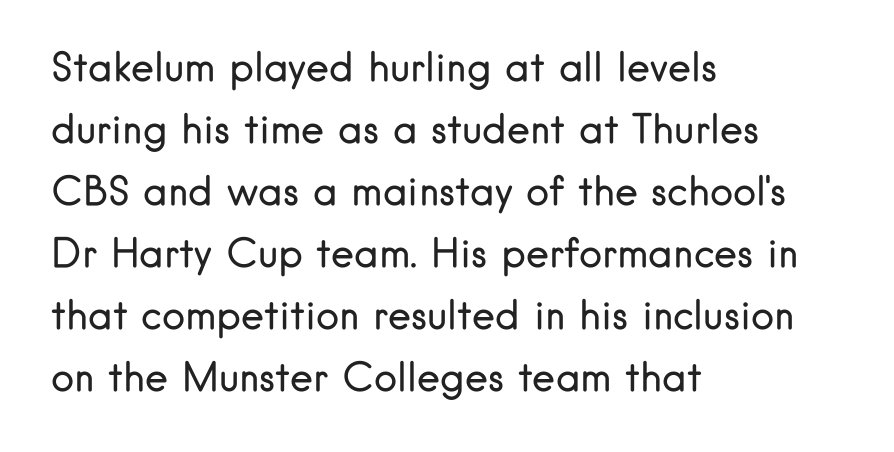
Q: Is the text bold? A: No.
Q: Is the text italic (slanted)? A: No, it is upright.
Q: Is the typeface a serif or a sans-serif typeface? A: Sans-serif.
Q: Is the text underlined? A: No.
Q: How is the paragraph aligned? A: Left-aligned.
Q: Is the spacing between letters normal or unusually wide? A: Normal.
Q: Is the spacing between lines tight, normal or loose? A: Normal.
Q: Width (condensed, normal, or wide)? A: Normal.
Q: Stroke contrast? A: Low.
Q: x-height? A: Small.
Q: Monospaced? A: No.
